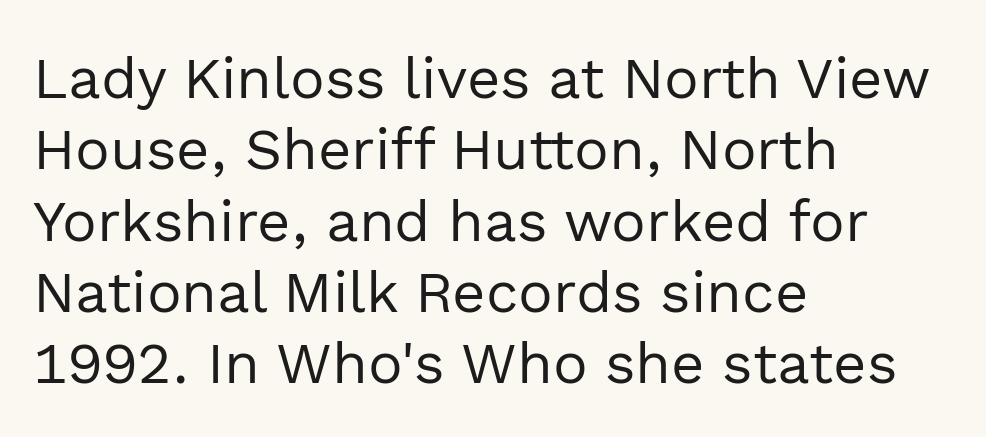
{"serif": "no", "italic": "no", "bold": "no", "weight": "regular", "width": "normal", "x_height": "medium", "monospaced": "no", "underline": "no", "align": "left", "line_spacing_ratio": 1.23, "letter_spacing": "normal", "letter_spacing_em": 0.0, "glyph_px": 58}
